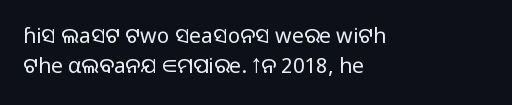
Quick note: underline off. Do the letters lean? They stand straight. The text block is weighted toward the left margin, trailing off unevenly rightward. This rendering leaves character spacing at its baseline value. Vertical spacing — default.
